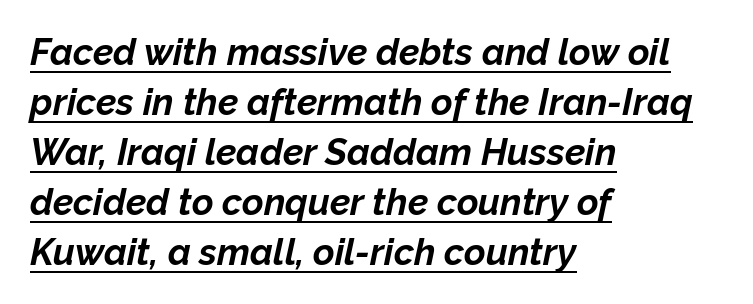
Q: Is the text bold? A: Yes.
Q: Is the text italic (slanted)? A: Yes, it leans right by about 12 degrees.
Q: Is the text underlined? A: Yes.
Q: How is the paragraph aligned? A: Left-aligned.
Q: Is the spacing between letters normal or unusually wide? A: Normal.
Q: Is the spacing between lines tight, normal or loose? A: Normal.
Q: Width (condensed, normal, or wide)? A: Normal.
Q: Stroke contrast? A: Low.
Q: x-height? A: Medium.
Q: Monospaced? A: No.
